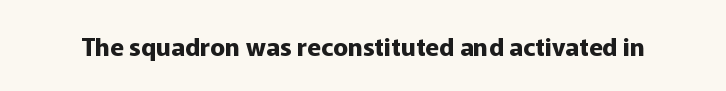
Q: Is the text bold? A: Yes.
Q: Is the text italic (slanted)? A: No, it is upright.
Q: Is the text underlined? A: No.
Q: Is the spacing between letters normal or unusually wide? A: Normal.
